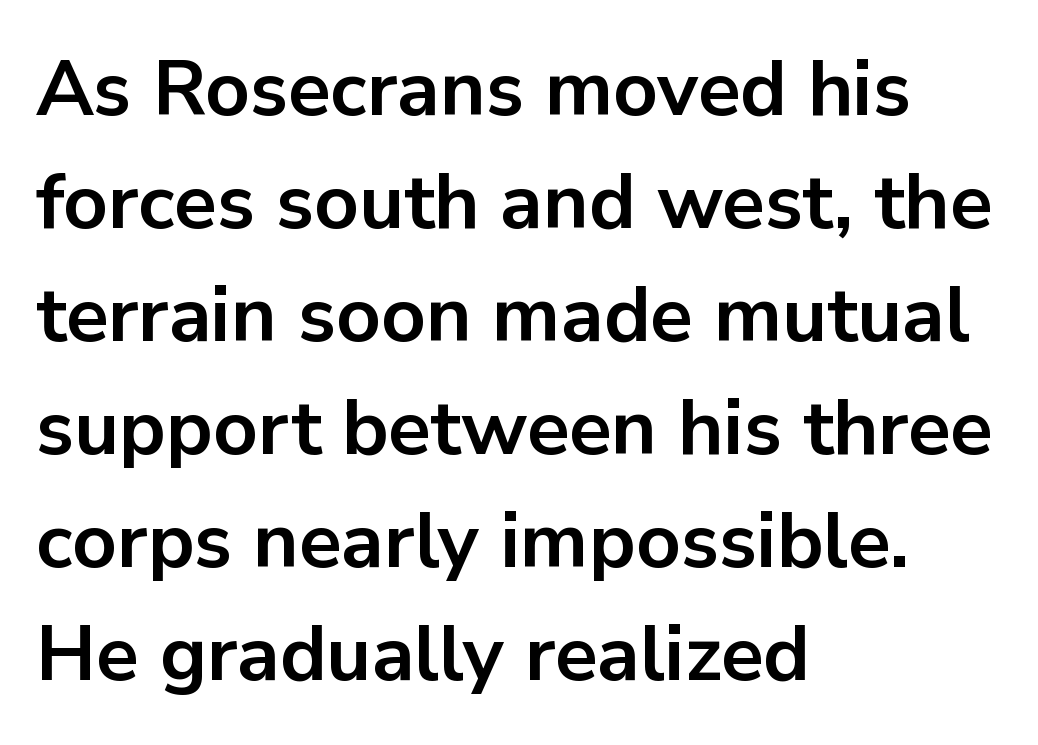
The font family rendered here belongs to the sans-serif group. The designer left line spacing at the default. A typesetter would call this zero additional tracking. Do the characters align in a grid? No, the font is proportional.
